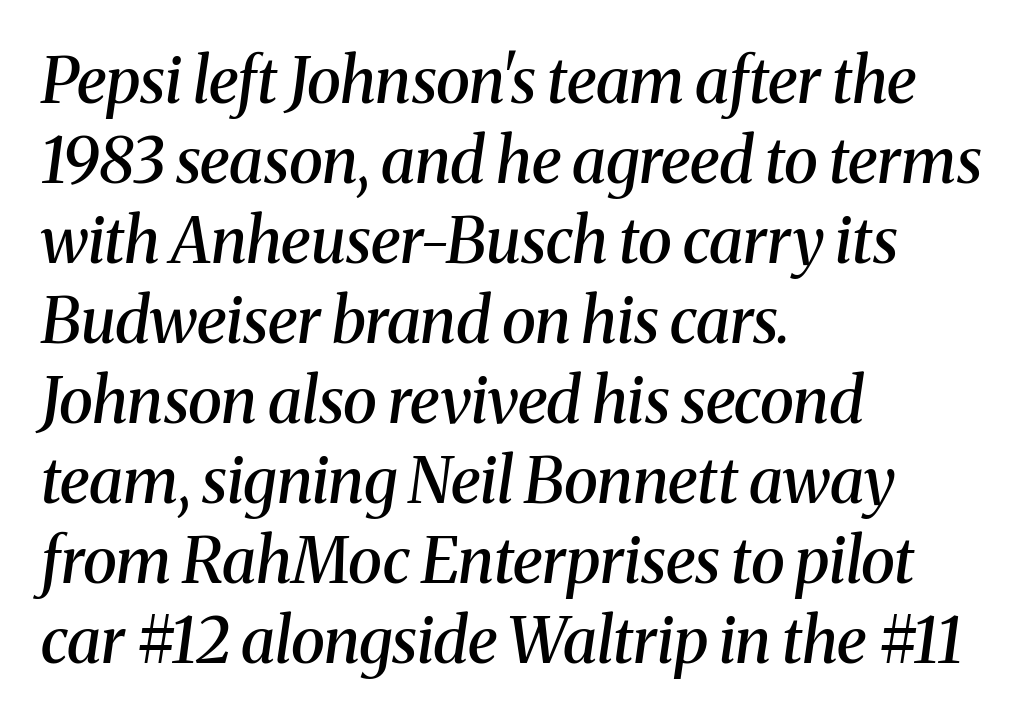
Yep, those are serifs on the letters. In CSS terms this would be text-align: left. Interline gaps are of average width in this sample. These lines keep a tight, regular rhythm from letter to letter. The characters look somewhat weighty, a semibold short of true bold.
